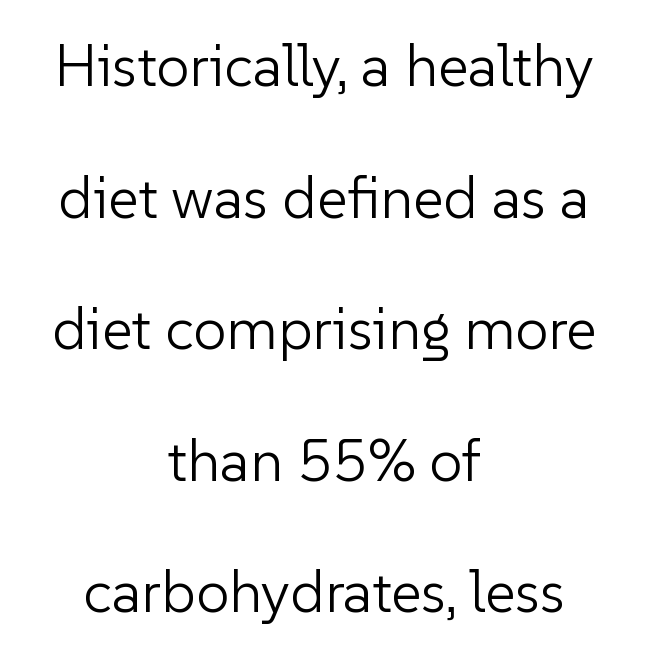
Reading down the block, each line starts at a different indent, mirrored at its end. Style check: upright. The passage shown is typeset with a sans-serif family. Varying glyph widths throughout — classic text-font behaviour. Quick note: interline space is abundant. Rule under the text: the space is simply empty.
